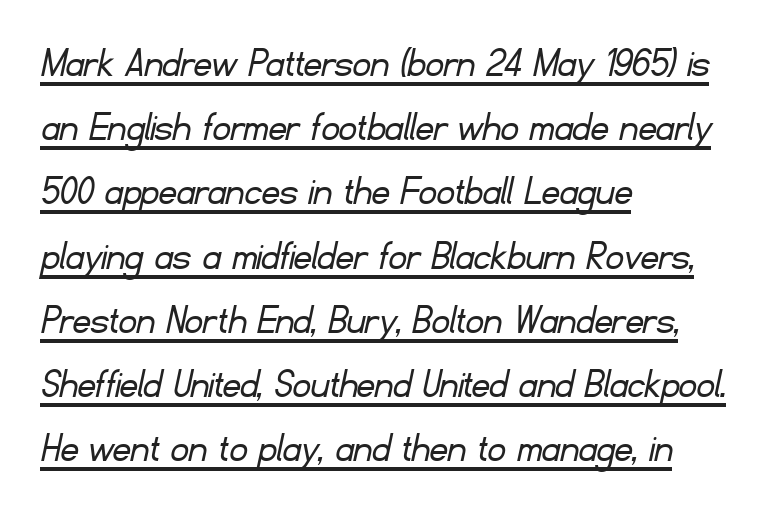
Q: Is the text bold? A: No.
Q: Is the typeface a serif or a sans-serif typeface? A: Sans-serif.
Q: Is the text underlined? A: Yes.
Q: How is the paragraph aligned? A: Left-aligned.
Q: Is the spacing between letters normal or unusually wide? A: Normal.
Q: Is the spacing between lines tight, normal or loose? A: Normal.
Q: Width (condensed, normal, or wide)? A: Normal.
Q: Stroke contrast? A: Low.
Q: x-height? A: Small.
Q: Monospaced? A: No.
